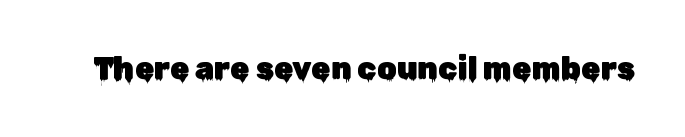
{"serif": "no", "italic": "no", "width": "normal", "stroke_contrast": "low", "x_height": "medium", "monospaced": "no", "underline": "no", "letter_spacing": "normal", "letter_spacing_em": 0.0, "glyph_px": 31}
